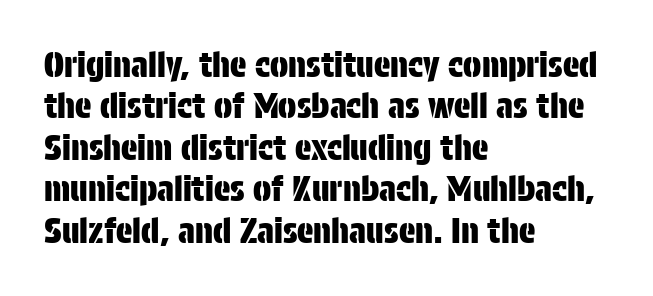
The setting favours the left margin, as ordinary paragraphs usually do. The space directly below the letters is spotless. It's the straight-up-and-down kind of type. Type style note: lacks serifs. Character widths vary here, with narrow letters taking less room than wide ones.
